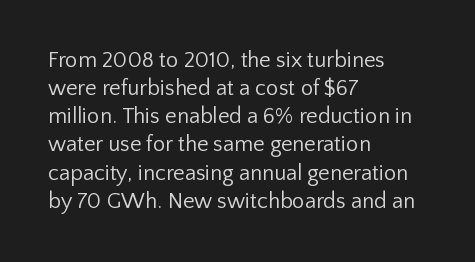
The image shows 22 px text type, upright; set left-aligned, normal line spacing (1.28x), normal letter spacing, not underlined.
